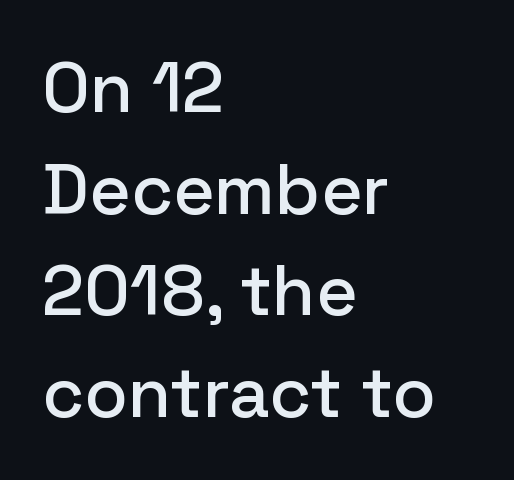
{"serif": "no", "italic": "no", "width": "normal", "stroke_contrast": "low", "x_height": "medium", "monospaced": "no", "underline": "no", "align": "left", "line_spacing": "normal", "line_spacing_ratio": 1.43, "letter_spacing": "normal", "letter_spacing_em": 0.0, "glyph_px": 71}
